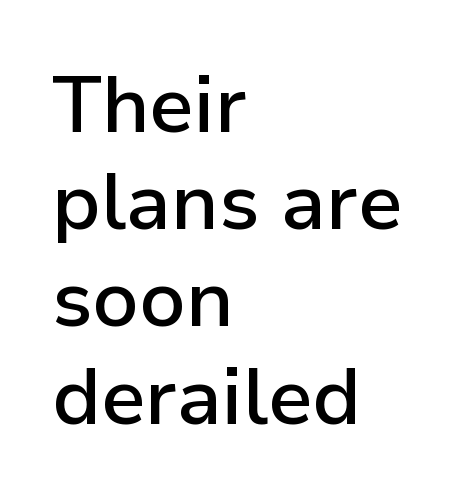
Nope, not italic — everything's standing straight. The line texture is even and compact thanks to regular tracking. The font is running at a semibold setting, under full bold. Type without underlining. Character widths vary here, with narrow letters taking less room than wide ones. The text was rendered using a sans face with plain stroke endings.
